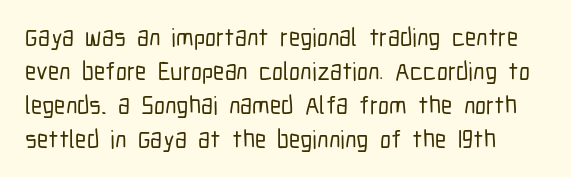
{"italic": "no", "underline": "no", "line_spacing": "normal", "line_spacing_ratio": 1.36, "letter_spacing": "normal", "letter_spacing_em": 0.0, "glyph_px": 25}
